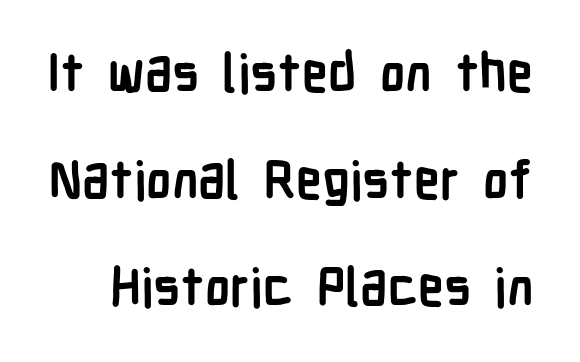
The image shows 52 px semibold, condensed sans-serif type, upright; set loose line spacing (2.06x), normal letter spacing, not underlined; low stroke contrast and a medium x-height.
